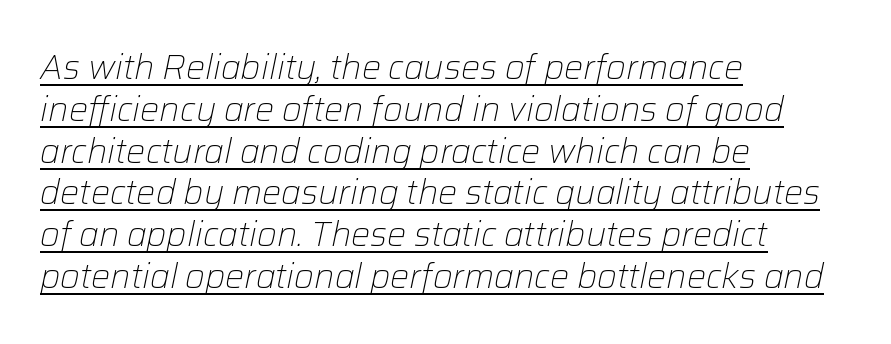
Q: Is the text bold? A: No.
Q: Is the text italic (slanted)? A: Yes, it leans right by about 12 degrees.
Q: Is the text underlined? A: Yes.
Q: How is the paragraph aligned? A: Left-aligned.
Q: Is the spacing between letters normal or unusually wide? A: Normal.
Q: Width (condensed, normal, or wide)? A: Normal.
Q: Stroke contrast? A: Low.
Q: x-height? A: Medium.
Q: Monospaced? A: No.
